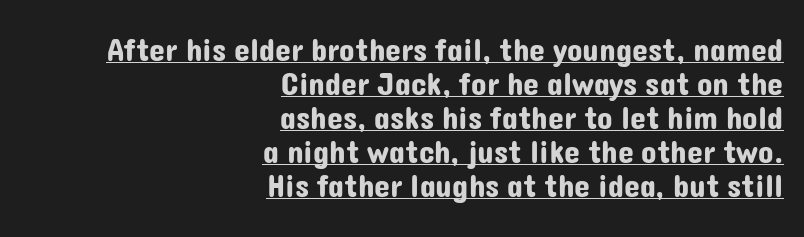
Here the designer chose a conventional face with non-uniform glyph widths. Vertically, the passage feels compressed, each row crowding the next. A typographer would call this underscored text. This sample uses an upright cut, with every glyph sitting square on the baseline.
